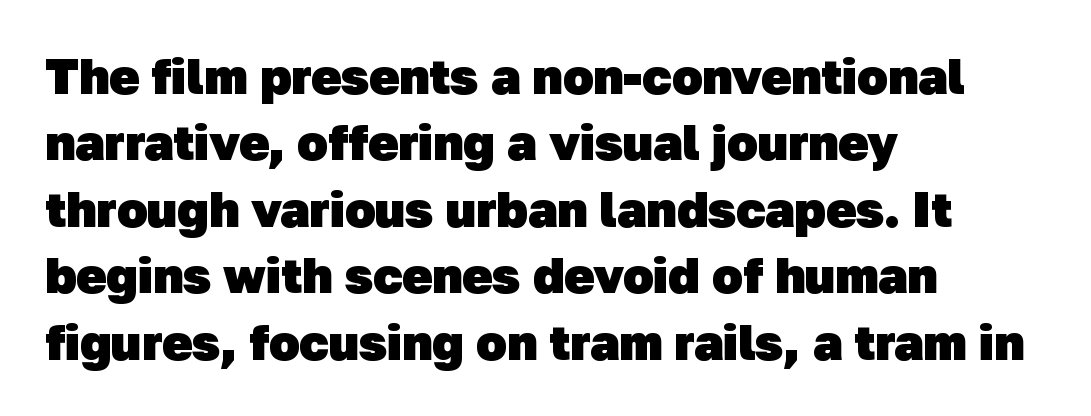
The image shows 50 px heavy sans-serif type; set left-aligned, normal line spacing (1.33x), normal letter spacing, not underlined; low stroke contrast and a medium x-height.
